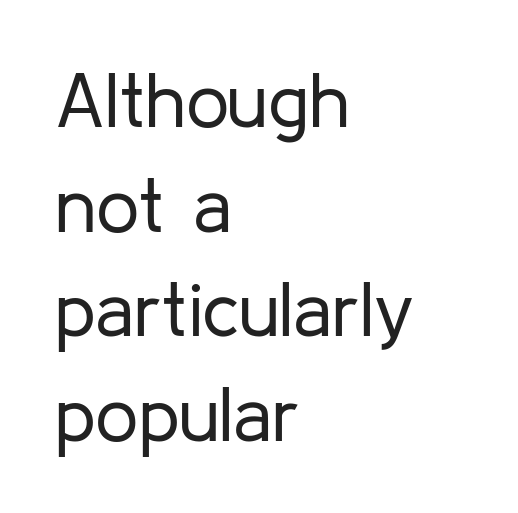
{"serif": "no", "italic": "no", "bold": "no", "weight": "regular", "width": "normal", "stroke_contrast": "low", "x_height": "medium", "monospaced": "no", "underline": "no", "align": "left", "line_spacing": "normal", "line_spacing_ratio": 1.36, "letter_spacing": "normal", "letter_spacing_em": 0.0, "glyph_px": 77}
